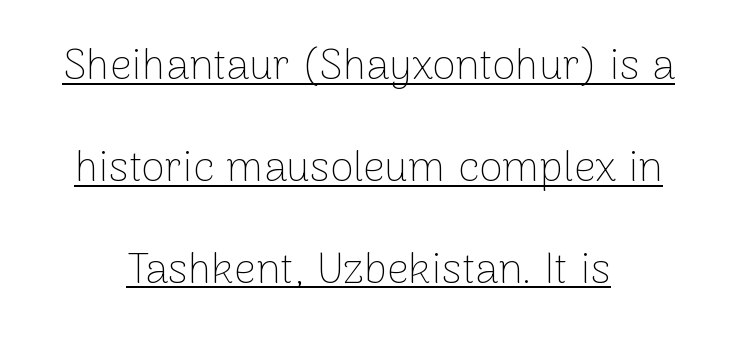
This sample is center-justified, so both line endings float freely. The face used here is a sans, in the tradition of grotesques and geometrics. Proportional: the letters do not fall into vertical columns. Upright lettering throughout. There is no visible air inserted between adjacent glyphs. In designer terms, the underline attribute is active on this setting.
